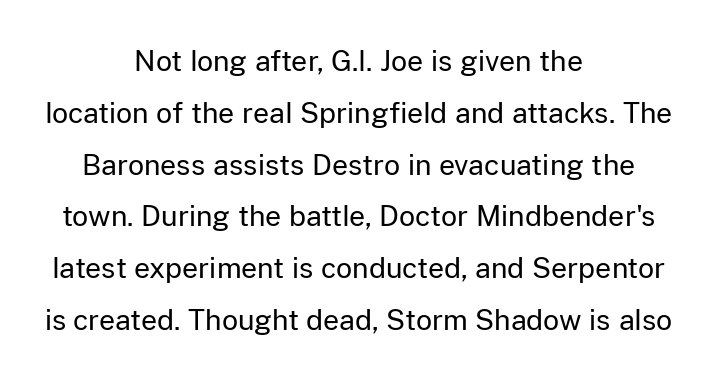
The image shows 28 px regular-weight sans-serif type, upright; set centered, line spacing 1.85x, normal letter spacing, not underlined; low stroke contrast and a medium x-height.
